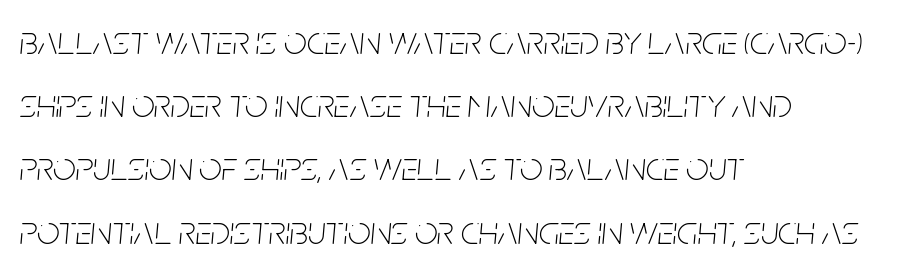
Q: Is the text bold? A: No.
Q: Is the text italic (slanted)? A: Yes, it leans right by about 5 degrees.
Q: Is the text underlined? A: No.
Q: How is the paragraph aligned? A: Left-aligned.
Q: Is the spacing between letters normal or unusually wide? A: Normal.
Q: Is the spacing between lines tight, normal or loose? A: Normal.
Q: Width (condensed, normal, or wide)? A: Condensed.
Q: Stroke contrast? A: Low.
Q: x-height? A: Large.
Q: Monospaced? A: No.
